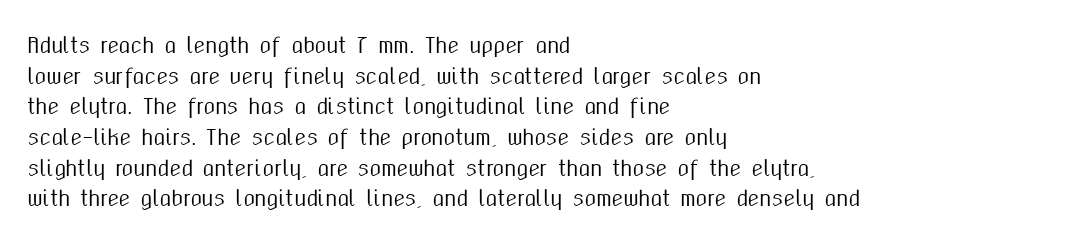
{"italic": "no", "underline": "no", "align": "left", "line_spacing": "normal", "line_spacing_ratio": 1.46, "letter_spacing": "normal", "letter_spacing_em": 0.0, "glyph_px": 21}
